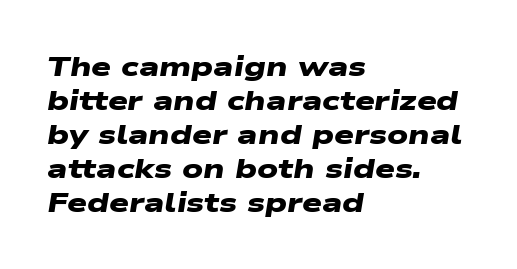
Q: Is the text bold? A: Yes.
Q: Is the typeface a serif or a sans-serif typeface? A: Sans-serif.
Q: Is the text underlined? A: No.
Q: How is the paragraph aligned? A: Left-aligned.
Q: Is the spacing between letters normal or unusually wide? A: Normal.
Q: Width (condensed, normal, or wide)? A: Wide.
Q: Stroke contrast? A: Low.
Q: x-height? A: Medium.
Q: Monospaced? A: No.
